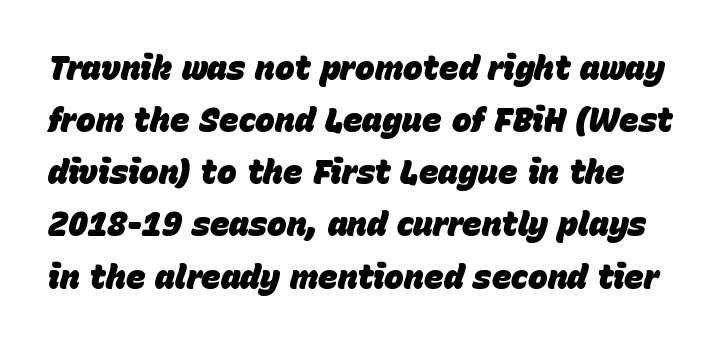
Q: Is the text bold? A: Yes.
Q: Is the text italic (slanted)? A: Yes, it leans right by about 15 degrees.
Q: Is the text underlined? A: No.
Q: Is the spacing between letters normal or unusually wide? A: Normal.
Q: Is the spacing between lines tight, normal or loose? A: Normal.
Q: Width (condensed, normal, or wide)? A: Normal.
Q: Stroke contrast? A: Low.
Q: x-height? A: Large.
Q: Monospaced? A: No.
